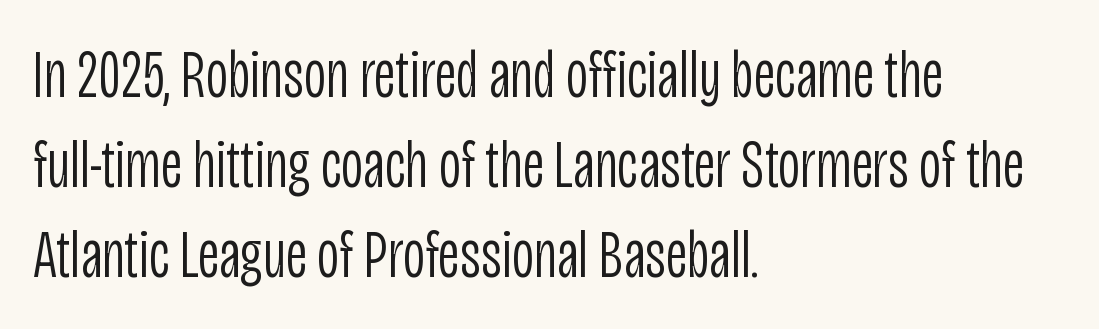
Q: Is the text bold? A: No.
Q: Is the text italic (slanted)? A: No, it is upright.
Q: Is the typeface a serif or a sans-serif typeface? A: Sans-serif.
Q: Is the text underlined? A: No.
Q: How is the paragraph aligned? A: Left-aligned.
Q: Is the spacing between letters normal or unusually wide? A: Normal.
Q: Is the spacing between lines tight, normal or loose? A: Normal.
Q: Width (condensed, normal, or wide)? A: Condensed.
Q: Stroke contrast? A: Low.
Q: x-height? A: Large.
Q: Monospaced? A: No.
